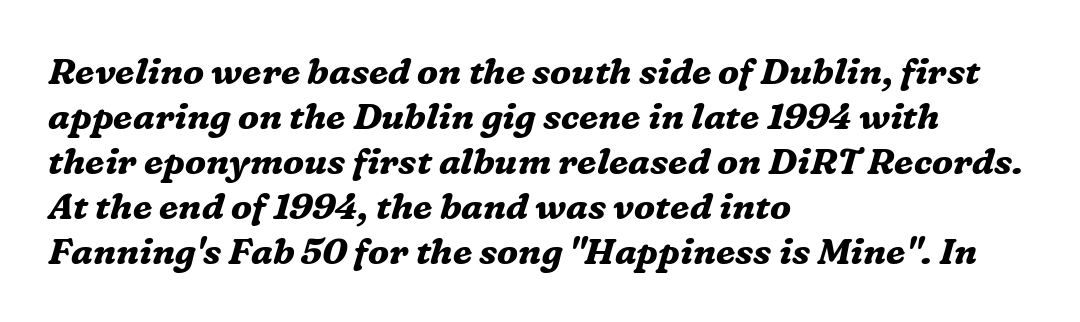
Q: Is the text bold? A: Yes.
Q: Is the text italic (slanted)? A: Yes, it leans right by about 16 degrees.
Q: Is the typeface a serif or a sans-serif typeface? A: Serif.
Q: Is the text underlined? A: No.
Q: How is the paragraph aligned? A: Left-aligned.
Q: Is the spacing between letters normal or unusually wide? A: Normal.
Q: Is the spacing between lines tight, normal or loose? A: Normal.
Q: Width (condensed, normal, or wide)? A: Normal.
Q: Stroke contrast? A: Medium.
Q: x-height? A: Medium.
Q: Monospaced? A: No.
